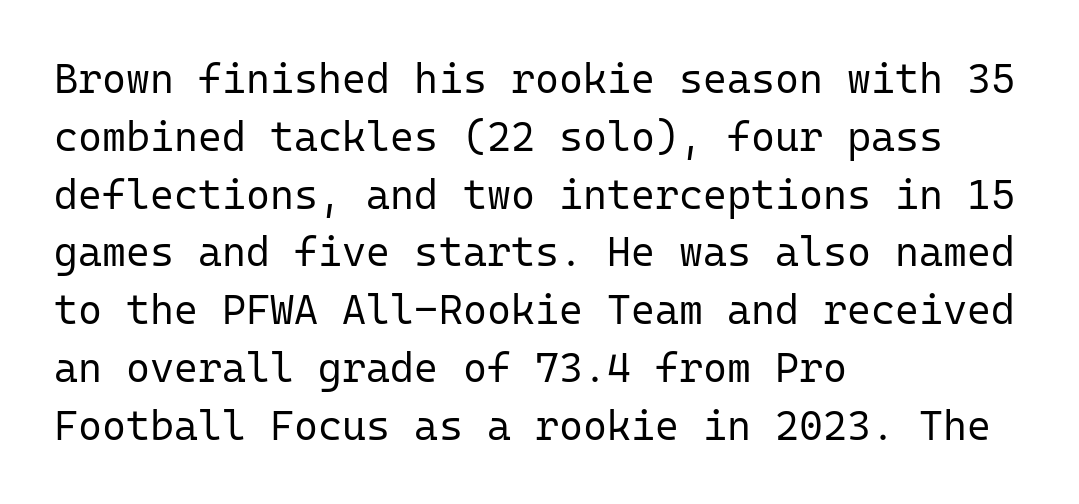
Q: Is the text bold? A: No.
Q: Is the text italic (slanted)? A: No, it is upright.
Q: Is the typeface a serif or a sans-serif typeface? A: Sans-serif.
Q: Is the text underlined? A: No.
Q: How is the paragraph aligned? A: Left-aligned.
Q: Is the spacing between letters normal or unusually wide? A: Normal.
Q: Is the spacing between lines tight, normal or loose? A: Normal.
Q: Width (condensed, normal, or wide)? A: Normal.
Q: Stroke contrast? A: Low.
Q: x-height? A: Medium.
Q: Monospaced? A: Yes.
